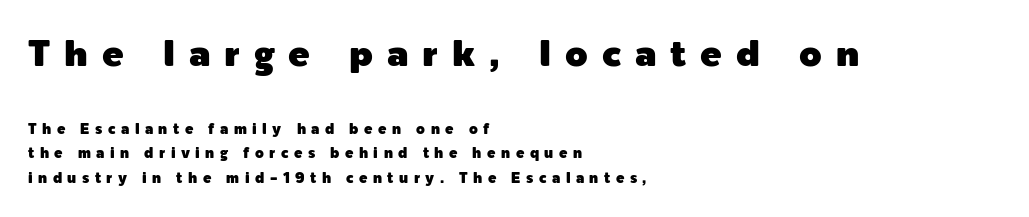
Q: Is the text italic (slanted)? A: No, it is upright.
Q: Is the typeface a serif or a sans-serif typeface? A: Sans-serif.
Q: Is the text underlined? A: No.
Q: How is the paragraph aligned? A: Left-aligned.
Q: Is the spacing between letters normal or unusually wide? A: Unusually wide.
Q: Which block of text is set in a larger size, the first (top) or the second (bottom)? A: The first (top) one.
Q: Width (condensed, normal, or wide)? A: Normal.
Q: x-height? A: Medium.
Q: Monospaced? A: No.
